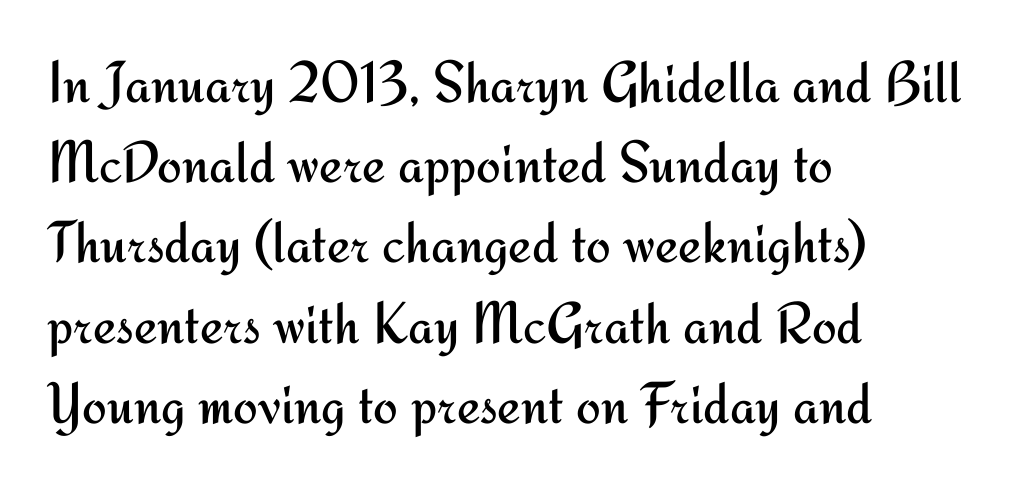
Q: Is the text bold? A: No.
Q: Is the text italic (slanted)? A: No, it is upright.
Q: Is the typeface a serif or a sans-serif typeface? A: Sans-serif.
Q: Is the text underlined? A: No.
Q: How is the paragraph aligned? A: Left-aligned.
Q: Is the spacing between letters normal or unusually wide? A: Normal.
Q: Is the spacing between lines tight, normal or loose? A: Normal.
Q: Width (condensed, normal, or wide)? A: Normal.
Q: Stroke contrast? A: Medium.
Q: x-height? A: Small.
Q: Monospaced? A: No.
